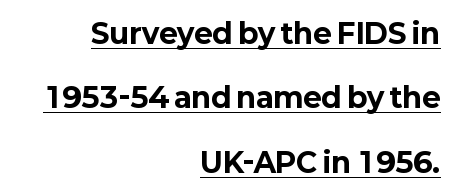
Q: Is the text bold? A: Yes.
Q: Is the text italic (slanted)? A: No, it is upright.
Q: Is the typeface a serif or a sans-serif typeface? A: Sans-serif.
Q: Is the text underlined? A: Yes.
Q: How is the paragraph aligned? A: Right-aligned.
Q: Is the spacing between letters normal or unusually wide? A: Normal.
Q: Is the spacing between lines tight, normal or loose? A: Loose.
Q: Width (condensed, normal, or wide)? A: Normal.
Q: Stroke contrast? A: Low.
Q: x-height? A: Medium.
Q: Monospaced? A: No.
